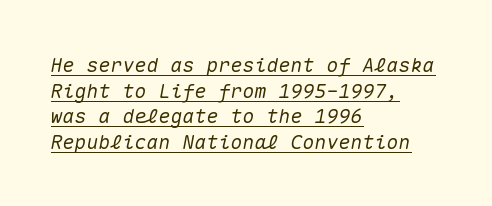
{"italic": "yes", "lean": "right", "slant_degrees": 10, "underline": "yes", "align": "left", "line_spacing": "normal", "line_spacing_ratio": 1.28, "letter_spacing": "normal", "letter_spacing_em": 0.0, "glyph_px": 20}
